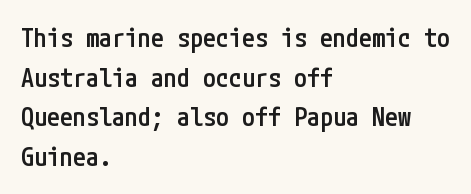
The image shows 26 px text type, upright; set left-aligned, normal line spacing (1.52x), normal letter spacing, not underlined.
